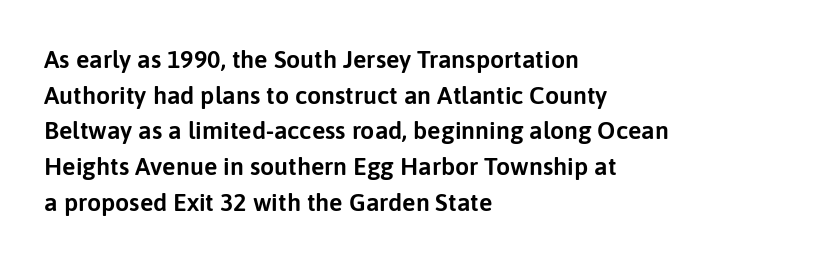
Glyph-to-glyph distance matches everyday printed text. The baseline area is clear. These lines are set flush left with a ragged right edge. Designer's note — italics off, roman on. The rendering uses a moderate line-height, typical for paragraphs.
